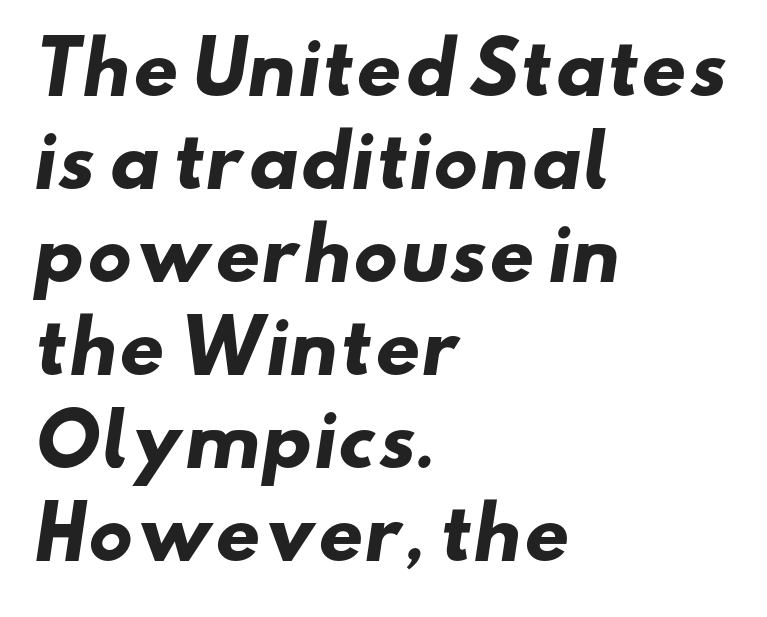
The image shows 71 px heavy, wide sans-serif type; set left-aligned, normal line spacing (1.31x), normal letter spacing, not underlined; low stroke contrast and a small x-height.
